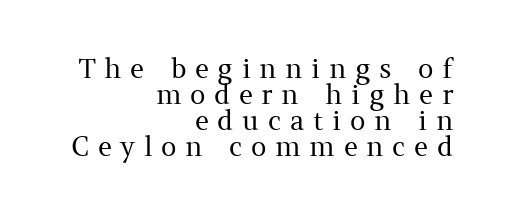
{"italic": "no", "bold": "no", "underline": "no", "align": "right", "line_spacing": "tight", "line_spacing_ratio": 0.96, "letter_spacing": "wide", "letter_spacing_em": 0.32, "glyph_px": 27}
